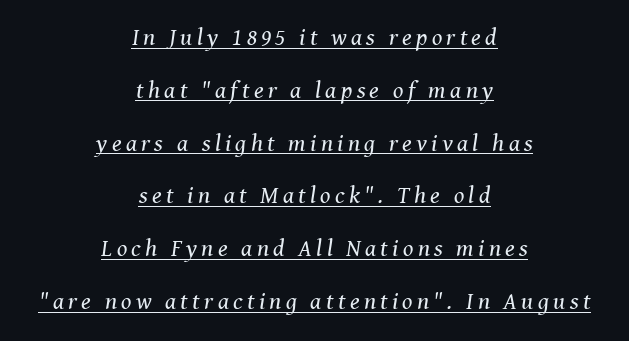
The image shows 24 px text type, italic (leaning right); set centered, loose line spacing (2.2x), underlined.
